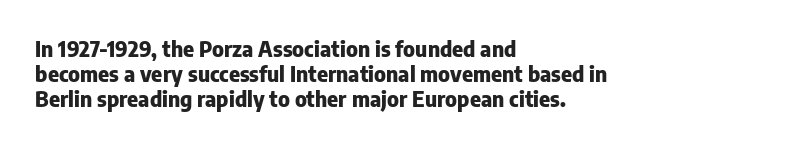
The image shows 21 px bold type, upright; set left-aligned, line spacing 1.2x, normal letter spacing, not underlined.
